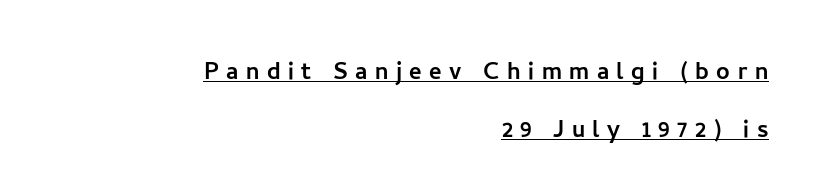
Q: Is the text italic (slanted)? A: No, it is upright.
Q: Is the typeface a serif or a sans-serif typeface? A: Sans-serif.
Q: Is the text underlined? A: Yes.
Q: How is the paragraph aligned? A: Right-aligned.
Q: Is the spacing between letters normal or unusually wide? A: Unusually wide.
Q: Is the spacing between lines tight, normal or loose? A: Loose.
Q: Width (condensed, normal, or wide)? A: Normal.
Q: Stroke contrast? A: Low.
Q: x-height? A: Medium.
Q: Monospaced? A: No.
